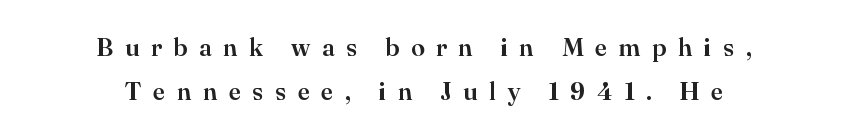
The image shows 25 px text type, upright; set centered, line spacing 1.75x, unusually wide letter spacing (+0.46 em), not underlined.
